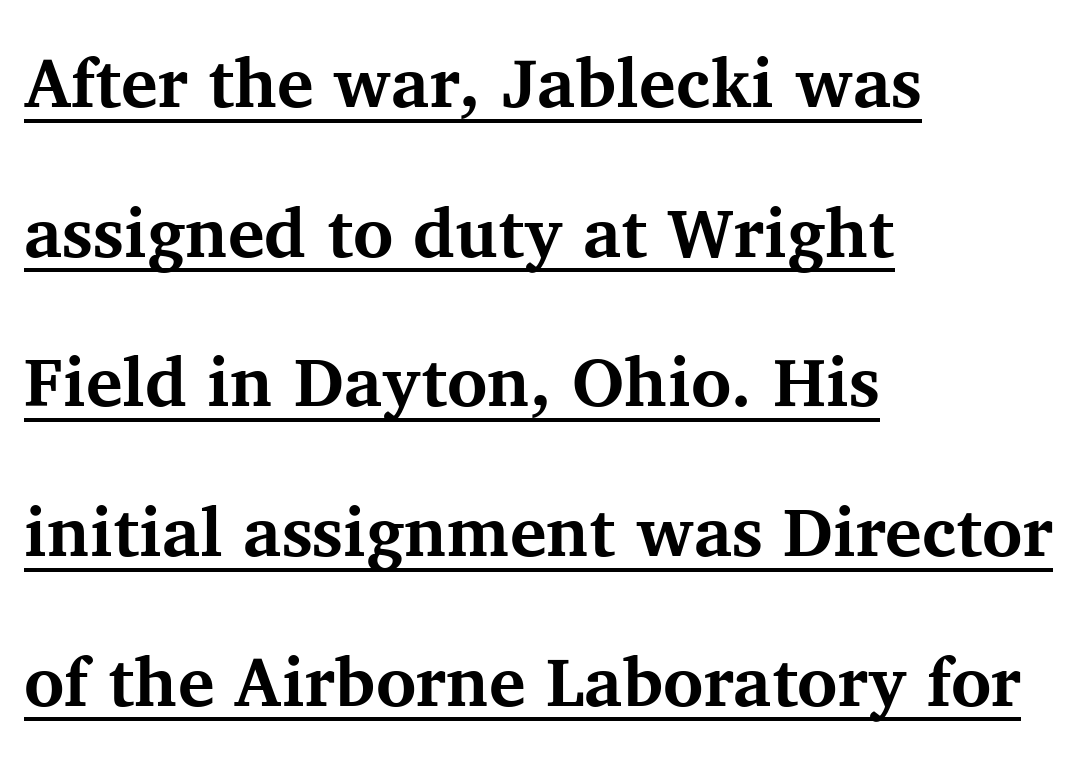
The image shows 69 px bold serif type, upright; set left-aligned, loose line spacing (2.17x), normal letter spacing, underlined; medium stroke contrast and a medium x-height.
